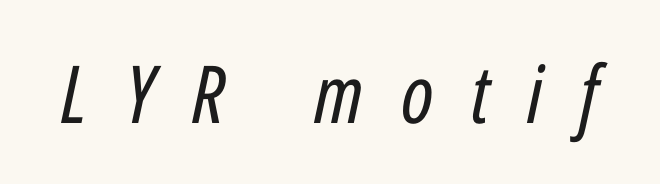
Every character sits at an angle, as italics do. The letters look calm and open, with moderate or lighter stems. Spacing between characters has been opened up far beyond the box default. The words here are not underlined. This sample has the flowing, uneven cadence of proportional lettering.
